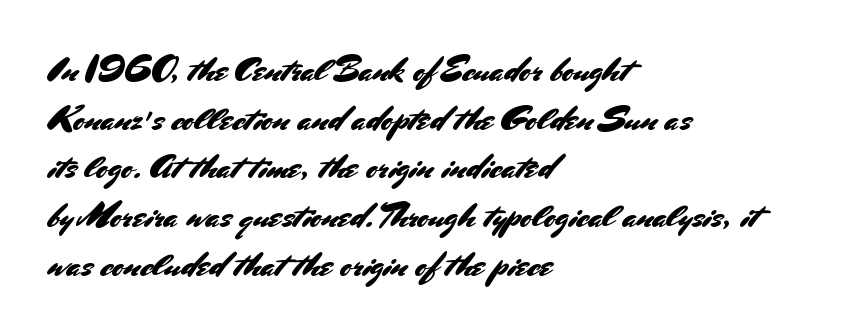
The image shows 35 px sans-serif type; set left-aligned, normal line spacing (1.39x), normal letter spacing, not underlined; medium stroke contrast and a small x-height.
